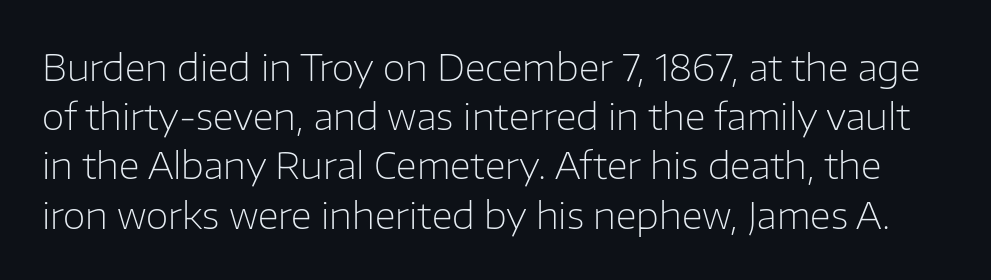
The image shows 37 px light sans-serif type, upright; set normal line spacing (1.33x), normal letter spacing, not underlined; low stroke contrast and a medium x-height.
